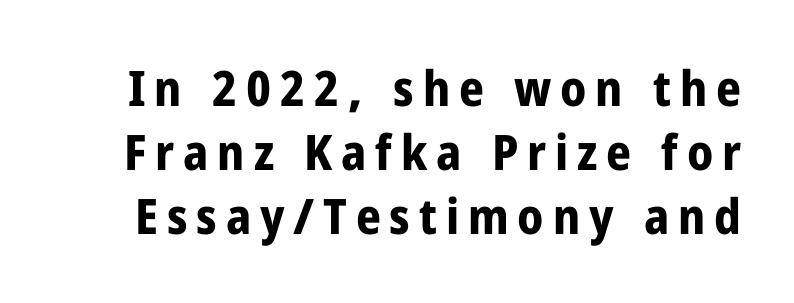
The font's upright variant was chosen for this text. Anything drawn beneath the words? Only blank space. In terms of leading, this rendering sits right in the middle. The letters are bold, with thick, heavy strokes. The designer went with a sans here, leaving each stem footless.
